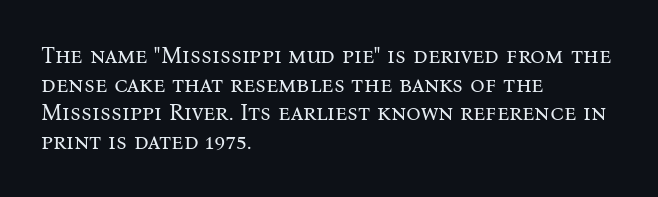
{"italic": "no", "bold": "no", "underline": "no", "align": "left", "line_spacing_ratio": 1.24, "letter_spacing": "normal", "letter_spacing_em": 0.0, "glyph_px": 23}
